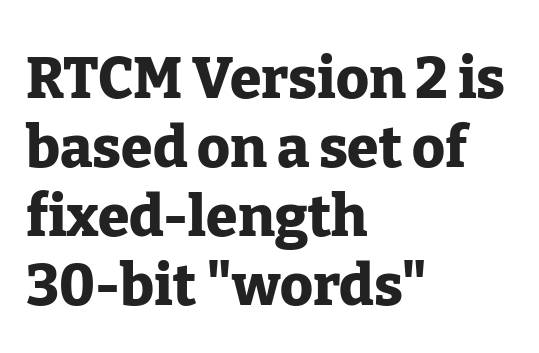
{"serif": "yes", "italic": "no", "bold": "yes", "weight": "heavy", "width": "normal", "stroke_contrast": "low", "x_height": "medium", "monospaced": "no", "underline": "no", "align": "left", "line_spacing_ratio": 1.21, "letter_spacing": "normal", "letter_spacing_em": 0.0, "glyph_px": 57}
